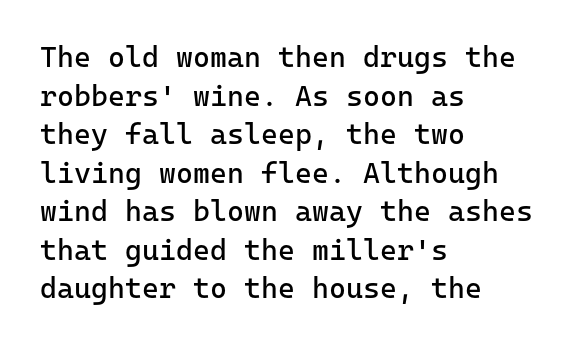
The image shows 29 px regular-weight sans-serif type, upright, monospaced; set left-aligned, normal line spacing (1.33x), normal letter spacing, not underlined; low stroke contrast and a medium x-height.
